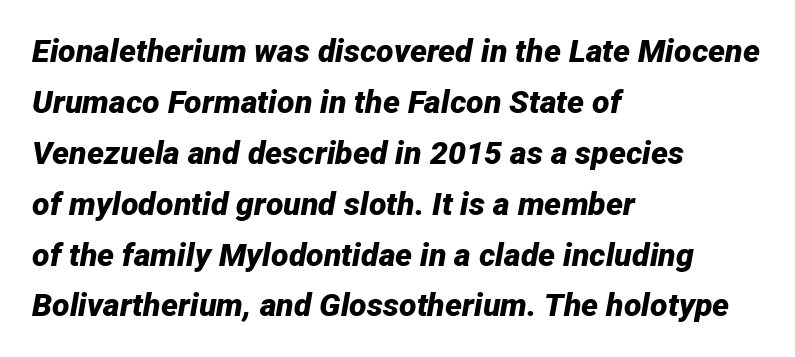
The letters sit at their default tracking, neither squeezed nor spread. Would a proofreader flag this as italicized? Yes. Descenders hang freely into open space. Evenly set lines give the paragraph a standard silhouette.
